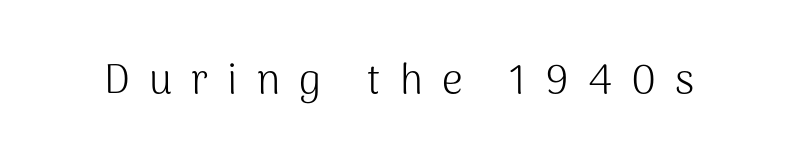
The image shows 41 px light sans-serif type, upright; set unusually wide letter spacing (+0.46 em), not underlined; medium stroke contrast and a medium x-height.
